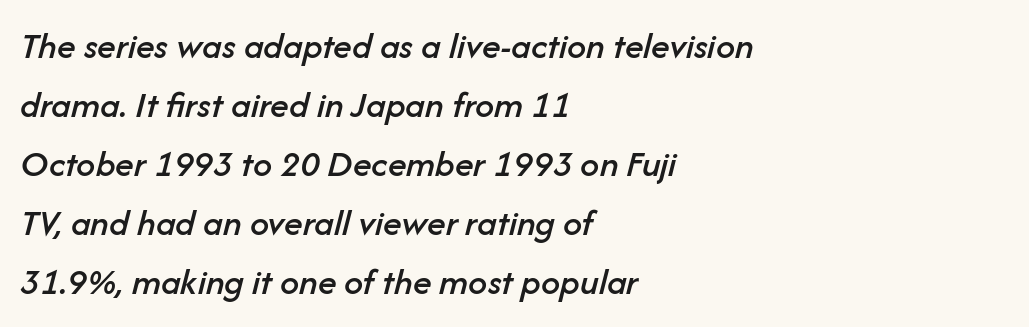
{"italic": "yes", "lean": "right", "slant_degrees": 14, "width": "normal", "stroke_contrast": "low", "x_height": "medium", "monospaced": "no", "underline": "no", "align": "left", "line_spacing": "normal", "line_spacing_ratio": 1.55, "letter_spacing": "normal", "letter_spacing_em": 0.0, "glyph_px": 38}
